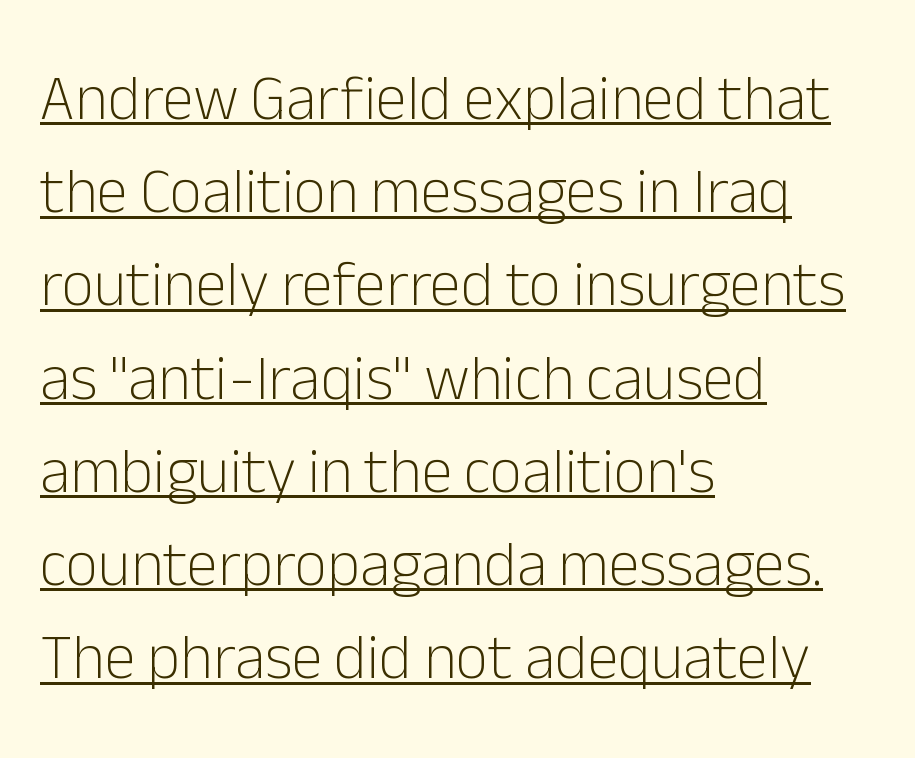
{"serif": "no", "italic": "no", "bold": "no", "weight": "light", "width": "normal", "stroke_contrast": "low", "x_height": "medium", "monospaced": "no", "underline": "yes", "align": "left", "line_spacing": "normal", "line_spacing_ratio": 1.48, "letter_spacing": "normal", "letter_spacing_em": 0.0, "glyph_px": 63}
